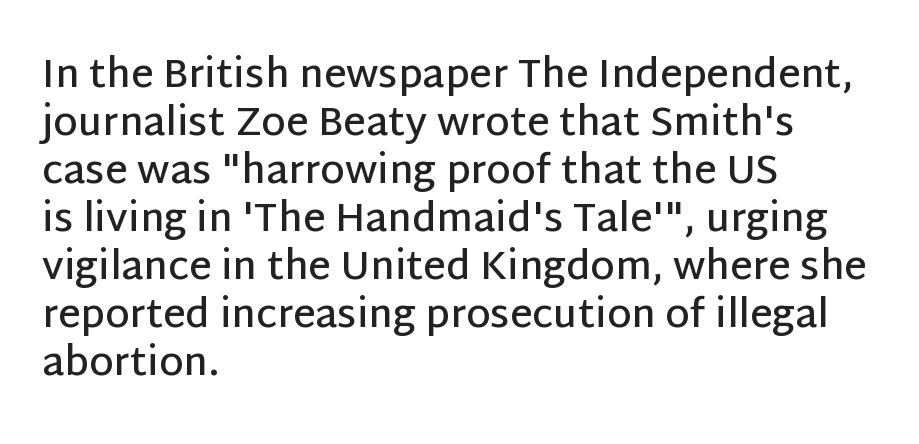
You could not count columns in this text — the font is proportionally spaced. Descender tails drop into unmarked territory. Every letter is mildly thick-stroked: semibold rather than bold. The lettering stays uniformly vertical, giving the passage a roman look.
